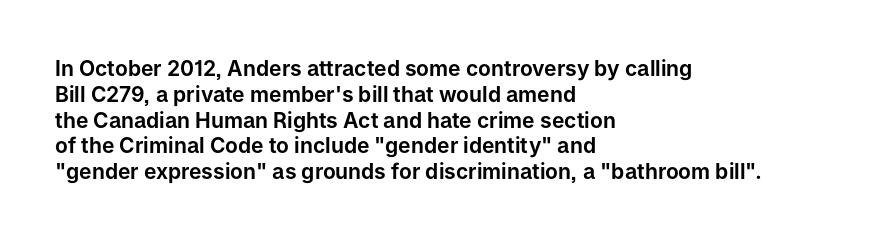
Q: Is the text italic (slanted)? A: No, it is upright.
Q: Is the text underlined? A: No.
Q: How is the paragraph aligned? A: Left-aligned.
Q: Is the spacing between letters normal or unusually wide? A: Normal.
